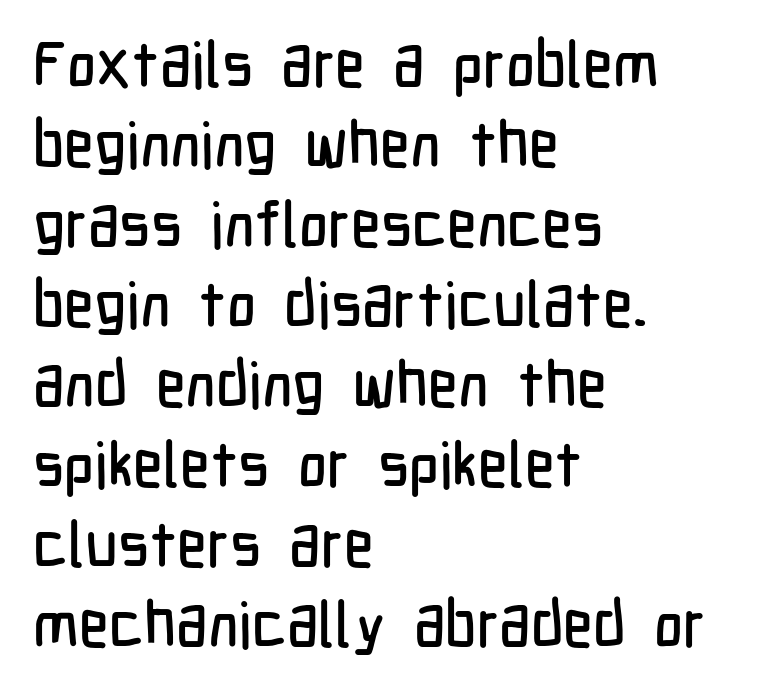
These lines keep a tight, regular rhythm from letter to letter. These lines are rendered in a variable-pitch font. Quick note: not italic, upright. The specimen omits any rule beneath the text block's lines.
